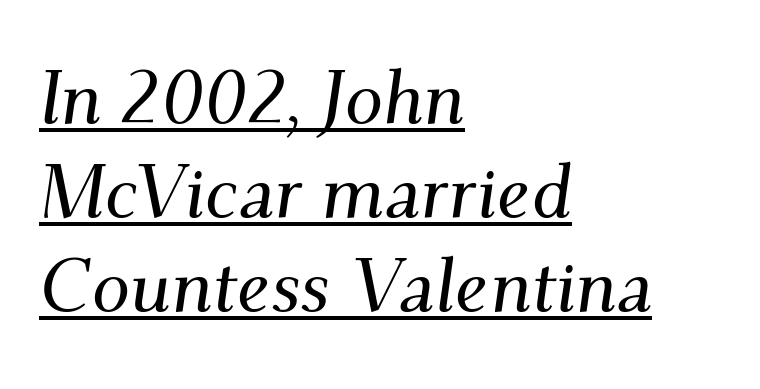
The image shows 76 px serif type, italic (leaning right); set left-aligned, line spacing 1.24x, normal letter spacing, underlined; medium stroke contrast and a small x-height.
